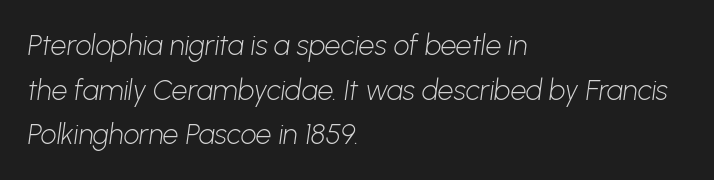
The image shows 28 px light sans-serif type; set left-aligned, normal line spacing (1.59x), normal letter spacing, not underlined; low stroke contrast and a medium x-height.
